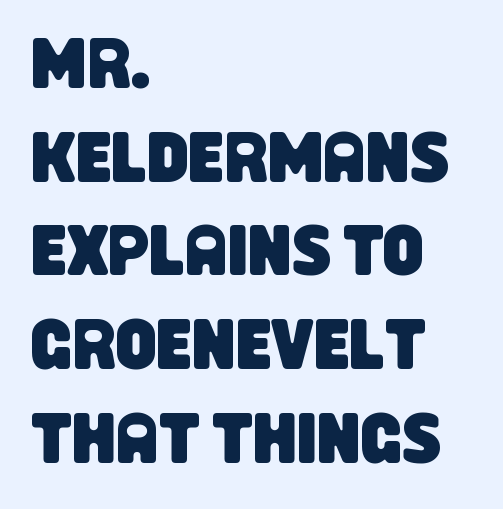
Q: Is the typeface a serif or a sans-serif typeface? A: Sans-serif.
Q: Is the text underlined? A: No.
Q: How is the paragraph aligned? A: Left-aligned.
Q: Is the spacing between letters normal or unusually wide? A: Normal.
Q: Is the spacing between lines tight, normal or loose? A: Normal.
Q: Width (condensed, normal, or wide)? A: Condensed.
Q: Stroke contrast? A: Low.
Q: x-height? A: Large.
Q: Monospaced? A: No.
